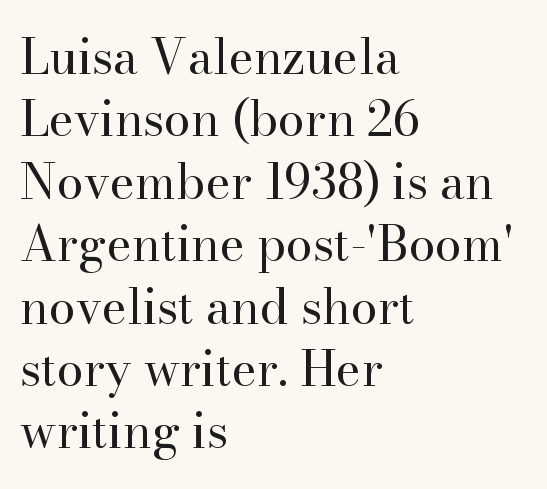
Q: Is the text bold? A: No.
Q: Is the text italic (slanted)? A: No, it is upright.
Q: Is the typeface a serif or a sans-serif typeface? A: Serif.
Q: Is the text underlined? A: No.
Q: How is the paragraph aligned? A: Left-aligned.
Q: Is the spacing between letters normal or unusually wide? A: Normal.
Q: Is the spacing between lines tight, normal or loose? A: Normal.
Q: Width (condensed, normal, or wide)? A: Normal.
Q: Stroke contrast? A: High.
Q: x-height? A: Small.
Q: Monospaced? A: No.
